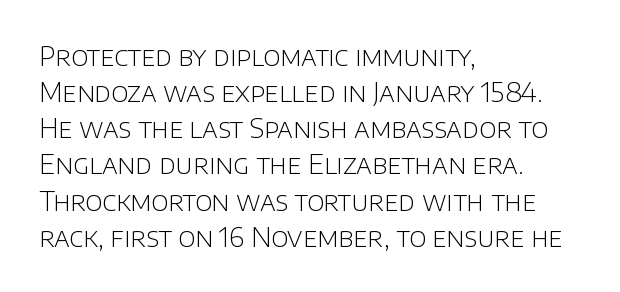
Q: Is the text bold? A: No.
Q: Is the text italic (slanted)? A: No, it is upright.
Q: Is the text underlined? A: No.
Q: How is the paragraph aligned? A: Left-aligned.
Q: Is the spacing between letters normal or unusually wide? A: Normal.
Q: Is the spacing between lines tight, normal or loose? A: Normal.
